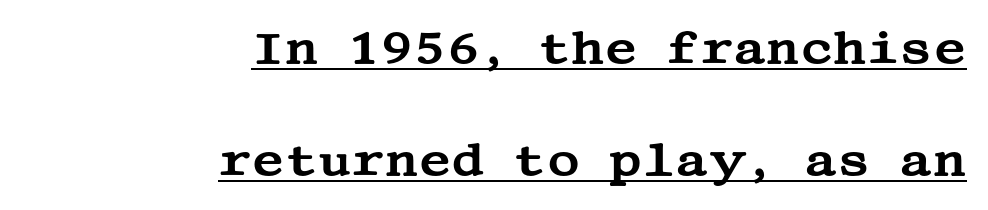
The image shows 45 px wide serif type, upright; set right-aligned, loose line spacing (2.48x), normal letter spacing, underlined; medium stroke contrast and a large x-height.
